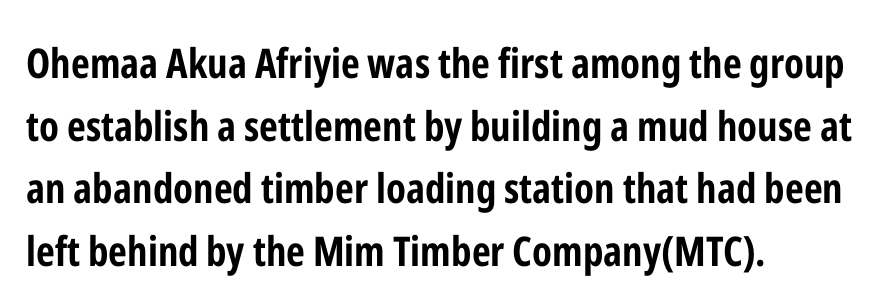
Is this a sans? Yes — the strokes have no serifs. Character widths vary here, with narrow letters taking less room than wide ones. The line texture is even and compact thanks to regular tracking. What's the leading like? Ordinary, nothing unusual. Every stem runs plumb, perpendicular to the baseline. Is the block centered? No — it sits flush against the left margin.
